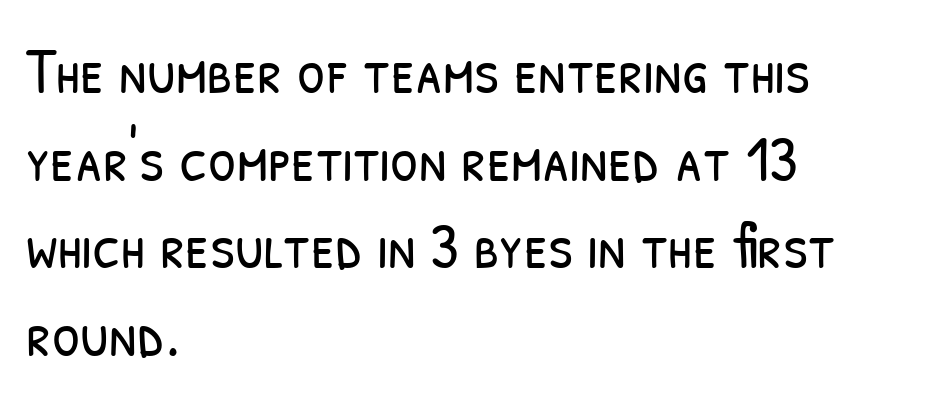
Q: Is the text bold? A: No.
Q: Is the typeface a serif or a sans-serif typeface? A: Sans-serif.
Q: Is the text underlined? A: No.
Q: How is the paragraph aligned? A: Left-aligned.
Q: Is the spacing between letters normal or unusually wide? A: Normal.
Q: Is the spacing between lines tight, normal or loose? A: Normal.
Q: Width (condensed, normal, or wide)? A: Condensed.
Q: Stroke contrast? A: Low.
Q: x-height? A: Medium.
Q: Monospaced? A: No.
